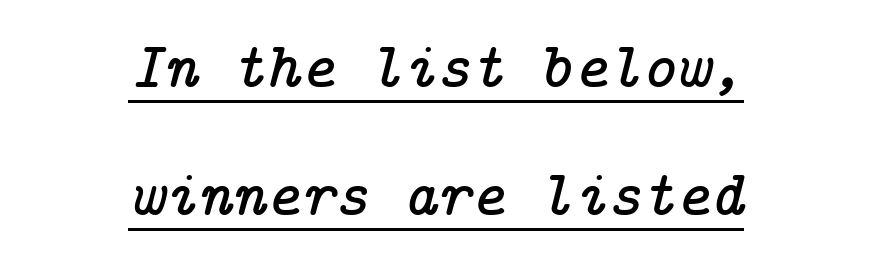
The image shows 65 px serif type, italic (leaning right); set centered, loose line spacing (1.97x), normal letter spacing, underlined; low stroke contrast and a medium x-height.
